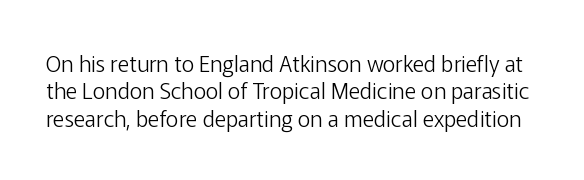
{"italic": "no", "bold": "no", "underline": "no", "line_spacing": "normal", "line_spacing_ratio": 1.25, "letter_spacing": "normal", "letter_spacing_em": 0.0, "glyph_px": 22}
